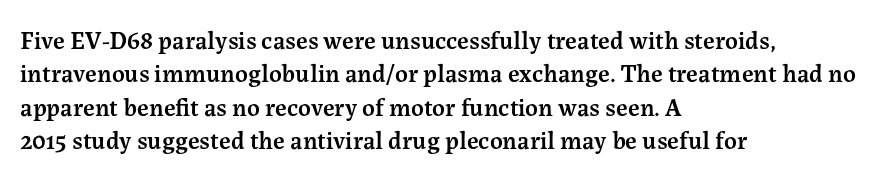
{"italic": "no", "bold": "semi", "underline": "no", "align": "left", "line_spacing": "normal", "line_spacing_ratio": 1.34, "letter_spacing": "normal", "letter_spacing_em": 0.0, "glyph_px": 25}
